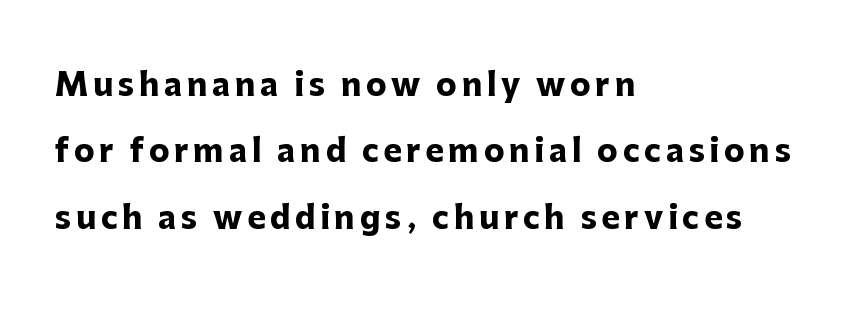
Heavy, bold letterforms. These lines stack with their left ends in a neat column. Rows of type keep a wide berth in the vertical direction. Typographically, this falls in the sans-serif category.
